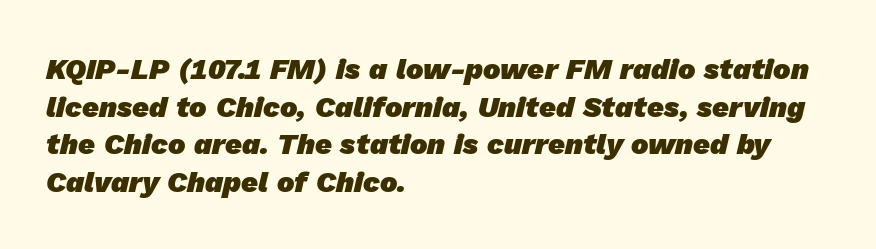
The image shows 29 px heavy sans-serif type; set left-aligned, normal line spacing (1.3x), normal letter spacing, not underlined; low stroke contrast and a medium x-height.
